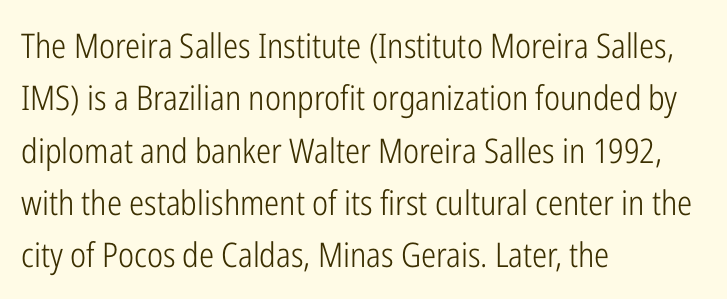
The image shows 34 px light, condensed sans-serif type, upright; set left-aligned, normal line spacing (1.54x), normal letter spacing, not underlined; low stroke contrast and a medium x-height.
